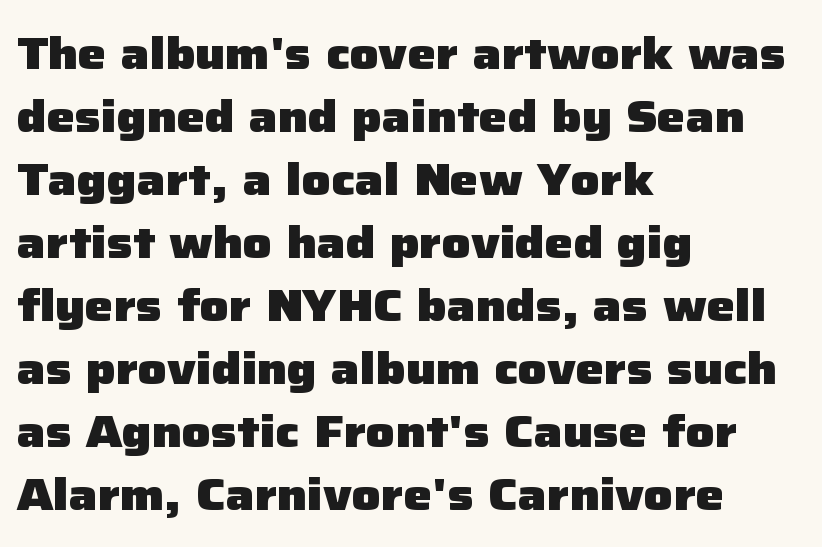
Do the characters align in a grid? No, the font is proportional. A bare baseline throughout the passage. The vertical gap from one line to the next is medium. Does the weight exceed regular? Yes, all the way to bold. Notice how the stems are strictly vertical — no italics here. In terms of letterform style, serifs are entirely absent.
